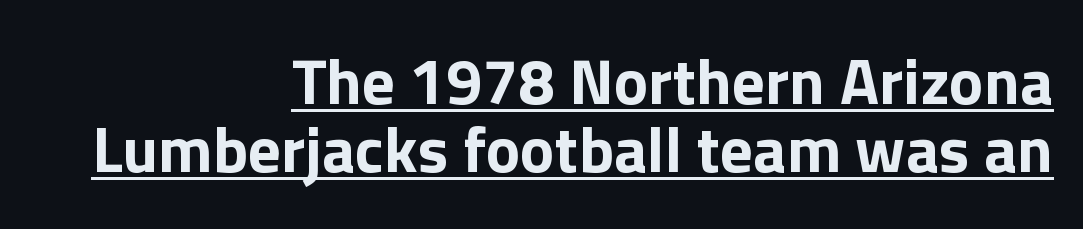
{"serif": "no", "italic": "no", "bold": "yes", "weight": "bold", "width": "normal", "x_height": "medium", "monospaced": "no", "underline": "yes", "align": "right", "line_spacing": "tight", "line_spacing_ratio": 1.05, "letter_spacing": "normal", "letter_spacing_em": 0.0, "glyph_px": 65}
